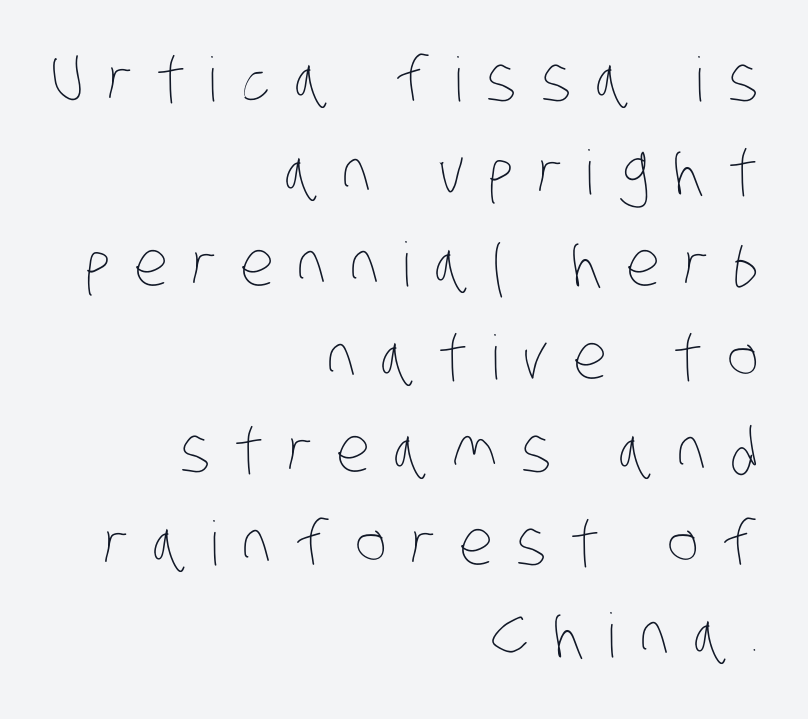
The image shows 61 px thin, condensed type; set right-aligned, normal line spacing (1.52x), unusually wide letter spacing (+0.39 em), not underlined; low stroke contrast and a large x-height.
